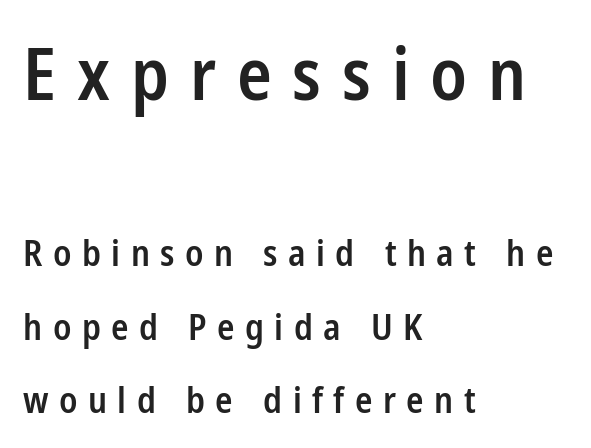
Q: Is the text bold? A: Semi-bold.
Q: Is the text italic (slanted)? A: No, it is upright.
Q: Is the typeface a serif or a sans-serif typeface? A: Sans-serif.
Q: Is the text underlined? A: No.
Q: How is the paragraph aligned? A: Left-aligned.
Q: Is the spacing between letters normal or unusually wide? A: Unusually wide.
Q: Is the spacing between lines tight, normal or loose? A: Loose.
Q: Which block of text is set in a larger size, the first (top) or the second (bottom)? A: The first (top) one.
Q: Width (condensed, normal, or wide)? A: Condensed.
Q: Stroke contrast? A: Low.
Q: x-height? A: Medium.
Q: Monospaced? A: No.
